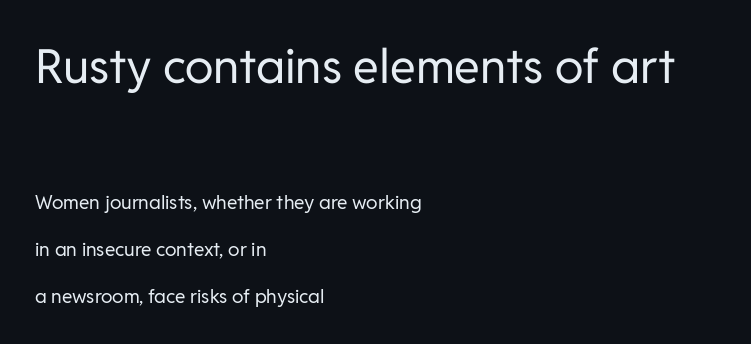
The image shows 47 px regular-weight sans-serif type, upright; set left-aligned, loose line spacing (2.47x), normal letter spacing, not underlined; the first (top) block is 2.47x larger; low stroke contrast and a medium x-height.
